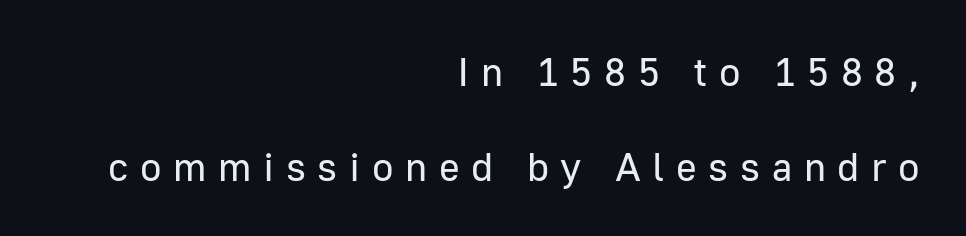
Q: Is the text bold? A: No.
Q: Is the text italic (slanted)? A: No, it is upright.
Q: Is the typeface a serif or a sans-serif typeface? A: Sans-serif.
Q: Is the text underlined? A: No.
Q: How is the paragraph aligned? A: Right-aligned.
Q: Is the spacing between letters normal or unusually wide? A: Unusually wide.
Q: Is the spacing between lines tight, normal or loose? A: Loose.
Q: Width (condensed, normal, or wide)? A: Normal.
Q: Stroke contrast? A: Low.
Q: x-height? A: Medium.
Q: Monospaced? A: No.
